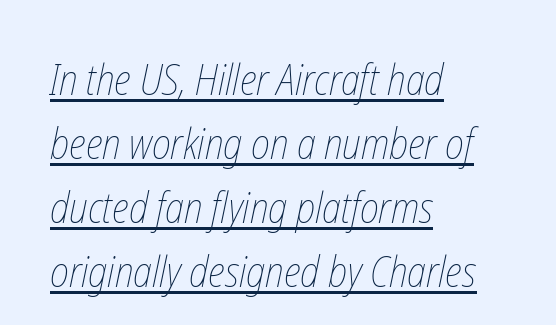
The image shows 42 px thin, condensed type; set left-aligned, normal line spacing (1.52x), normal letter spacing, underlined; low stroke contrast and a medium x-height.
